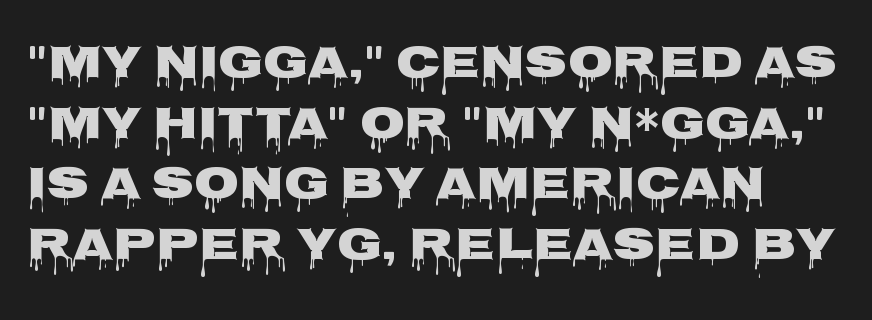
The image shows 46 px heavy, wide sans-serif type, upright; set normal line spacing (1.32x), normal letter spacing, not underlined; low stroke contrast and a large x-height.
